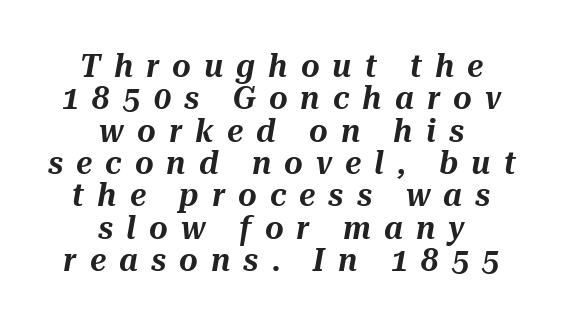
The image shows 32 px text type, italic (leaning right); set centered, tight line spacing (1.01x), unusually wide letter spacing (+0.41 em), not underlined; medium stroke contrast and a medium x-height.
